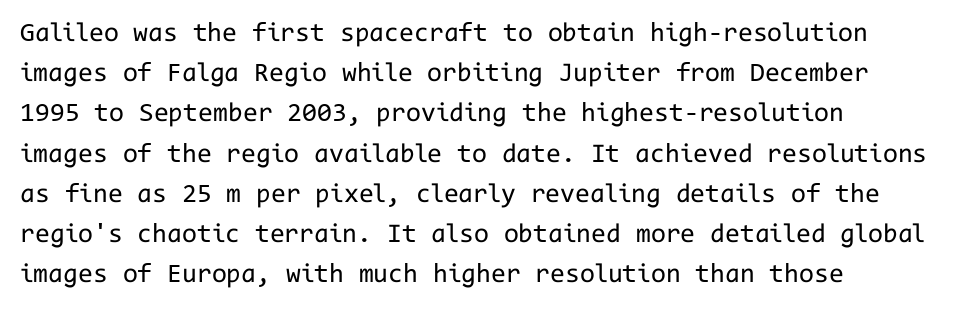
{"italic": "no", "bold": "no", "underline": "no", "line_spacing": "normal", "line_spacing_ratio": 1.49, "letter_spacing": "normal", "letter_spacing_em": 0.0, "glyph_px": 27}
